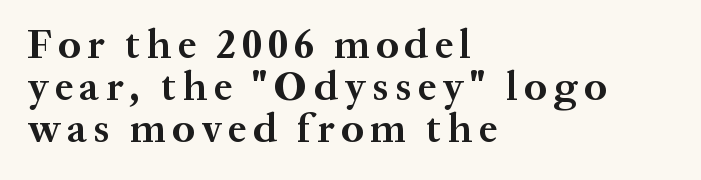
Check the space under the baseline: it is left empty. To sum up the face: it has serifs. Thick stems and heavy bowls — unmistakably bold. The letters stand upright; this is a roman face.
